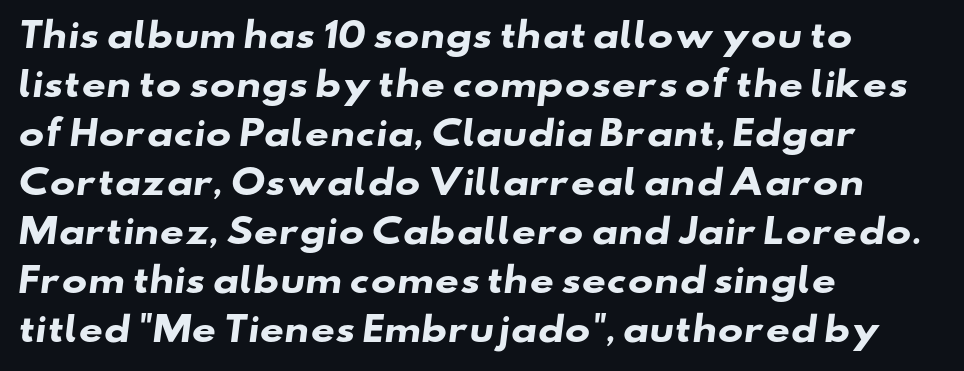
The image shows 34 px heavy, wide sans-serif type; set left-aligned, normal line spacing (1.44x), normal letter spacing, not underlined; low stroke contrast and a small x-height.
